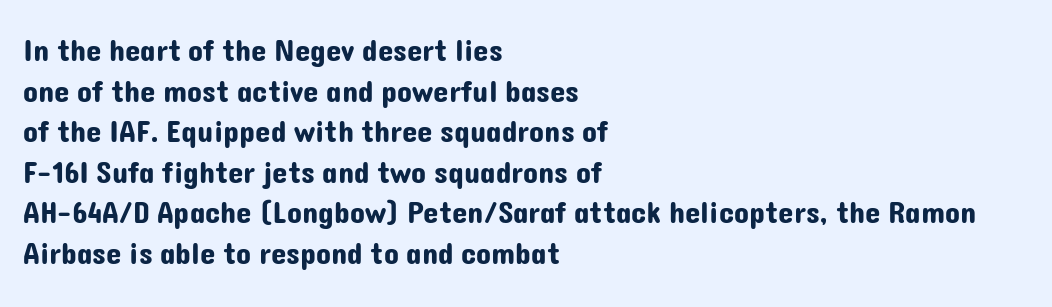
Q: Is the text italic (slanted)? A: No, it is upright.
Q: Is the typeface a serif or a sans-serif typeface? A: Sans-serif.
Q: Is the text underlined? A: No.
Q: How is the paragraph aligned? A: Left-aligned.
Q: Is the spacing between letters normal or unusually wide? A: Normal.
Q: Is the spacing between lines tight, normal or loose? A: Normal.
Q: Width (condensed, normal, or wide)? A: Normal.
Q: Stroke contrast? A: Low.
Q: x-height? A: Medium.
Q: Monospaced? A: No.
